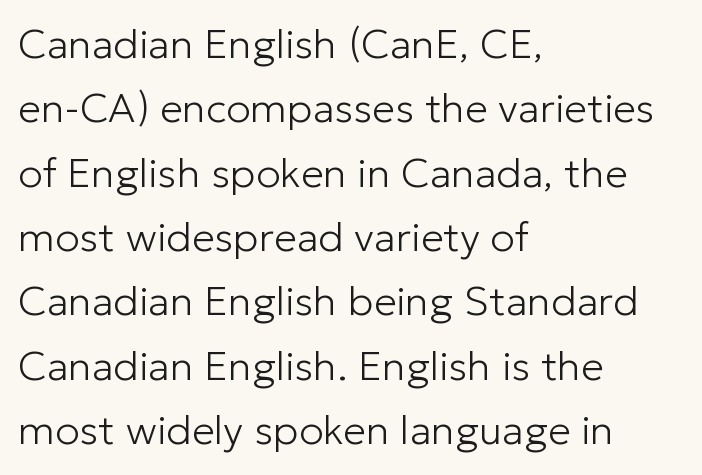
If you drew a line through each stem, it would be perfectly vertical. Examine the stroke ends and you'll find no serifs. Type without underlining. Counters stay open thanks to moderate or lighter strokes. Line starts are locked; line ends wander.
